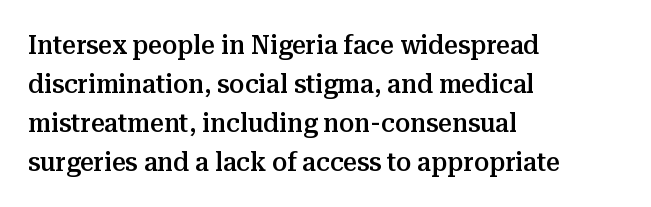
Horizontal alignment here is leftward, the default for most running prose. Semibold letterforms, between regular and bold. Each row of text sits above clean, open space. In terms of posture, this sample is upright. Rows of type keep a routine distance in the vertical direction.
